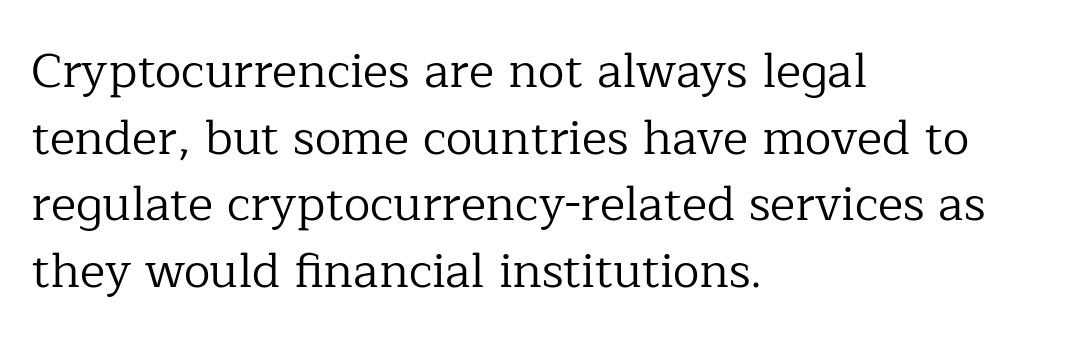
Underlining? Definitely not there. Counters stay open thanks to moderate or lighter strokes. Classification — serif. Normally led — the rows are evenly, conventionally spaced.
